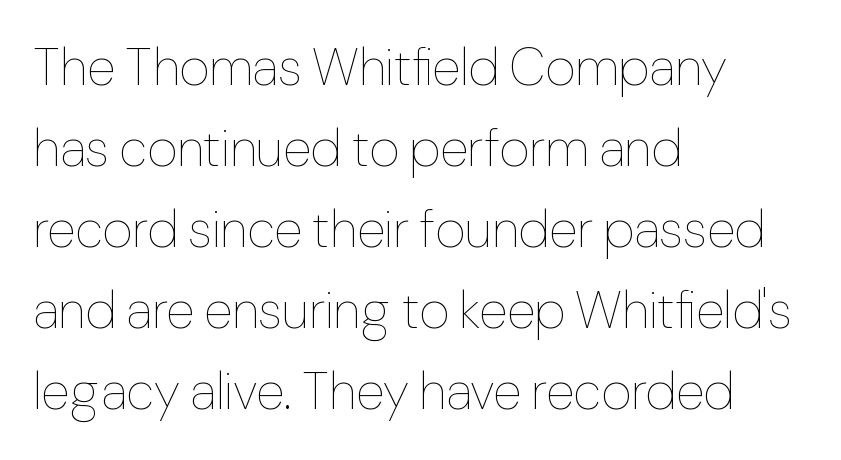
The setting favours the left margin, as ordinary paragraphs usually do. The passage shown has conventional tracking throughout. Is there any slant? The stems are plumb. Spacing verdict: proportional, widths tailored to each character. The strip under each line holds only bare page.
